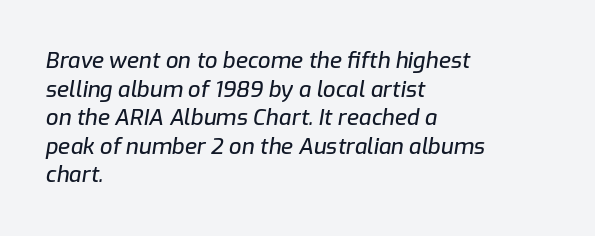
Q: Is the text italic (slanted)? A: Yes, it leans right by about 9 degrees.
Q: Is the text underlined? A: No.
Q: How is the paragraph aligned? A: Left-aligned.
Q: Is the spacing between letters normal or unusually wide? A: Normal.
Q: Is the spacing between lines tight, normal or loose? A: Normal.
